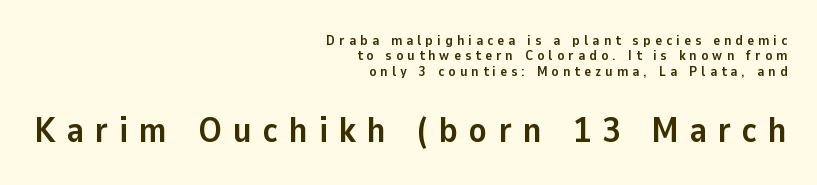
Q: Is the text bold? A: Yes.
Q: Is the text italic (slanted)? A: No, it is upright.
Q: Is the typeface a serif or a sans-serif typeface? A: Sans-serif.
Q: Is the text underlined? A: No.
Q: How is the paragraph aligned? A: Right-aligned.
Q: Is the spacing between letters normal or unusually wide? A: Unusually wide.
Q: Is the spacing between lines tight, normal or loose? A: Tight.
Q: Which block of text is set in a larger size, the first (top) or the second (bottom)? A: The second (bottom) one.
Q: Width (condensed, normal, or wide)? A: Normal.
Q: Stroke contrast? A: Low.
Q: x-height? A: Medium.
Q: Monospaced? A: No.
